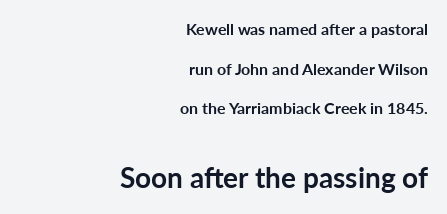
Q: Is the text bold? A: Yes.
Q: Is the text italic (slanted)? A: No, it is upright.
Q: Is the typeface a serif or a sans-serif typeface? A: Sans-serif.
Q: Is the text underlined? A: No.
Q: How is the paragraph aligned? A: Right-aligned.
Q: Is the spacing between letters normal or unusually wide? A: Normal.
Q: Is the spacing between lines tight, normal or loose? A: Loose.
Q: Which block of text is set in a larger size, the first (top) or the second (bottom)? A: The second (bottom) one.
Q: Width (condensed, normal, or wide)? A: Normal.
Q: Stroke contrast? A: Low.
Q: x-height? A: Medium.
Q: Monospaced? A: No.
